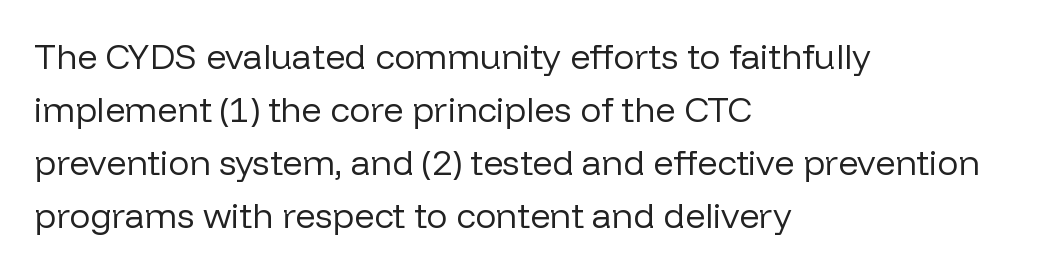
Q: Is the text bold? A: No.
Q: Is the text italic (slanted)? A: No, it is upright.
Q: Is the typeface a serif or a sans-serif typeface? A: Sans-serif.
Q: Is the text underlined? A: No.
Q: How is the paragraph aligned? A: Left-aligned.
Q: Is the spacing between letters normal or unusually wide? A: Normal.
Q: Is the spacing between lines tight, normal or loose? A: Normal.
Q: Width (condensed, normal, or wide)? A: Normal.
Q: Stroke contrast? A: Low.
Q: x-height? A: Medium.
Q: Monospaced? A: No.
